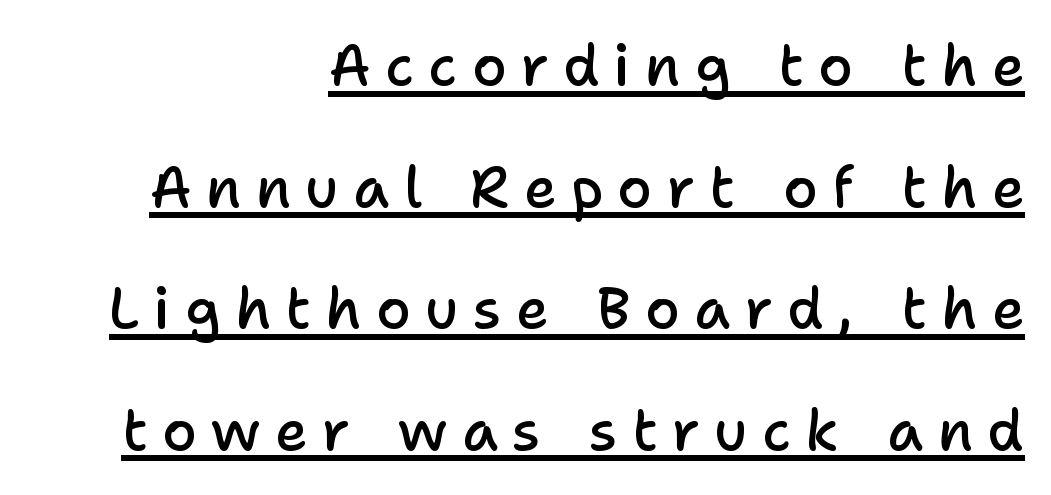
{"serif": "no", "italic": "no", "bold": "semi", "weight": "semibold", "width": "normal", "stroke_contrast": "low", "x_height": "medium", "monospaced": "no", "underline": "yes", "align": "right", "line_spacing": "loose", "line_spacing_ratio": 2.17, "letter_spacing": "wide", "letter_spacing_em": 0.26, "glyph_px": 56}
